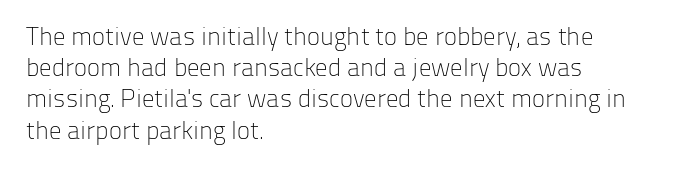
The image shows 25 px text type, upright; set left-aligned, normal line spacing (1.25x), normal letter spacing, not underlined.
